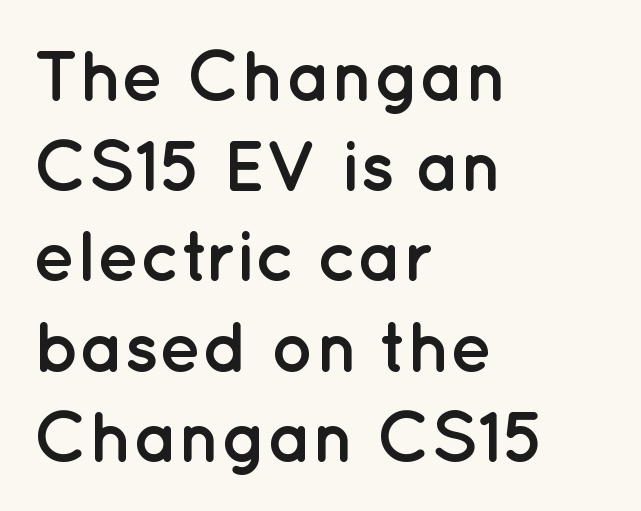
Nope, not italic — everything's standing straight. How would I describe the line gaps? Plain and ordinary. The face used here is a sans, in the tradition of grotesques and geometrics. Is the block centered? No — it sits flush against the left margin. You could not count columns in this text — the font is proportionally spaced. What stands out about the letter spacing? Nothing — it is the standard amount.
